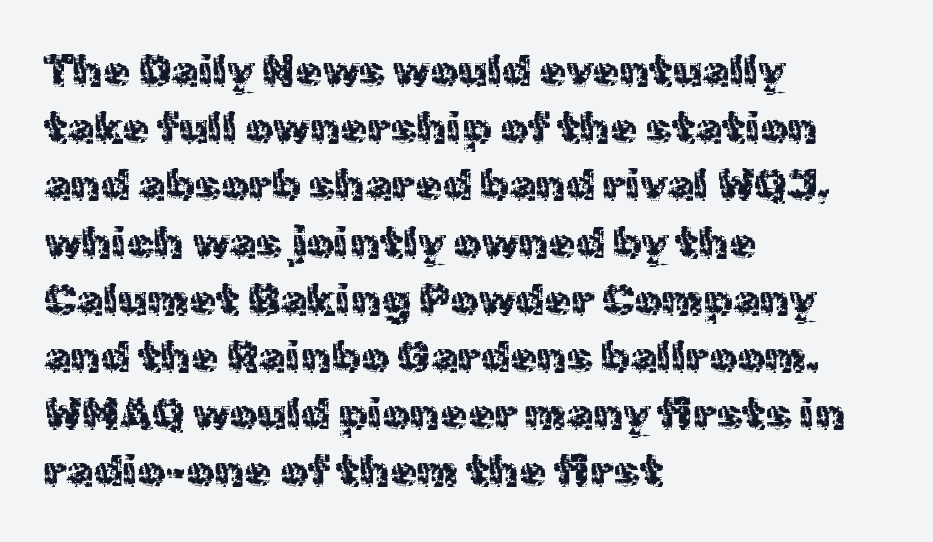
Q: Is the text bold? A: No.
Q: Is the text italic (slanted)? A: No, it is upright.
Q: Is the typeface a serif or a sans-serif typeface? A: Sans-serif.
Q: Is the text underlined? A: No.
Q: How is the paragraph aligned? A: Left-aligned.
Q: Is the spacing between letters normal or unusually wide? A: Normal.
Q: Is the spacing between lines tight, normal or loose? A: Normal.
Q: Width (condensed, normal, or wide)? A: Normal.
Q: x-height? A: Medium.
Q: Monospaced? A: No.
